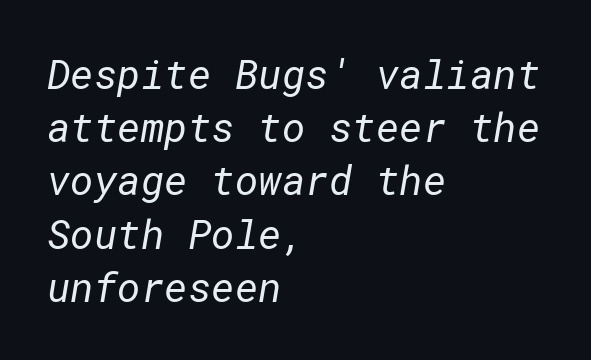
Q: Is the text bold? A: No.
Q: Is the typeface a serif or a sans-serif typeface? A: Sans-serif.
Q: Is the text underlined? A: No.
Q: How is the paragraph aligned? A: Left-aligned.
Q: Is the spacing between letters normal or unusually wide? A: Normal.
Q: Is the spacing between lines tight, normal or loose? A: Normal.
Q: Width (condensed, normal, or wide)? A: Normal.
Q: Stroke contrast? A: Low.
Q: x-height? A: Medium.
